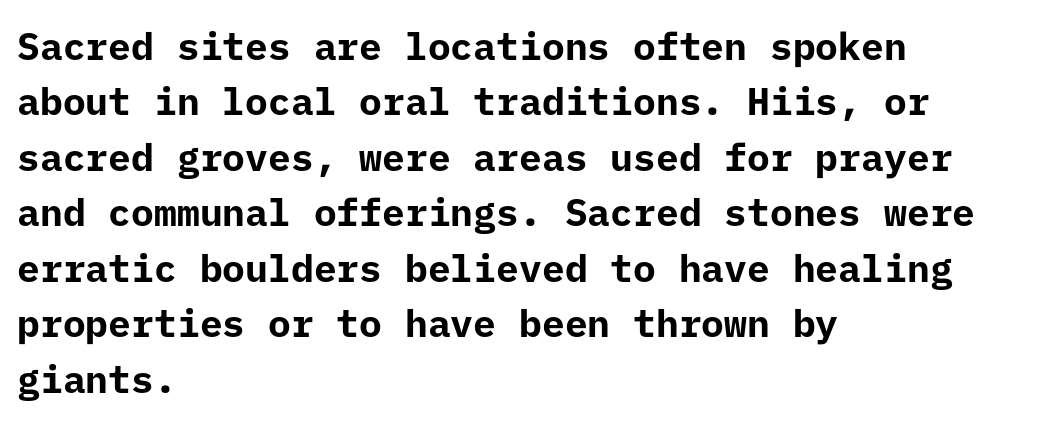
{"serif": "no", "italic": "no", "bold": "yes", "weight": "bold", "width": "normal", "stroke_contrast": "low", "x_height": "medium", "underline": "no", "align": "left", "line_spacing": "normal", "line_spacing_ratio": 1.46, "letter_spacing": "normal", "letter_spacing_em": 0.0, "glyph_px": 38}
